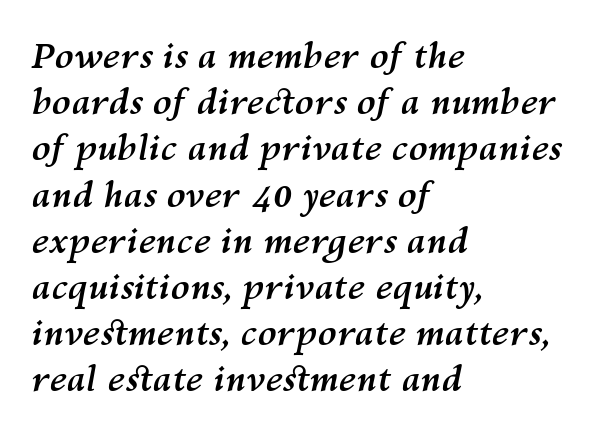
The image shows 35 px semibold type, italic (leaning right); set left-aligned, normal line spacing (1.32x), normal letter spacing, not underlined; medium stroke contrast and a medium x-height.
